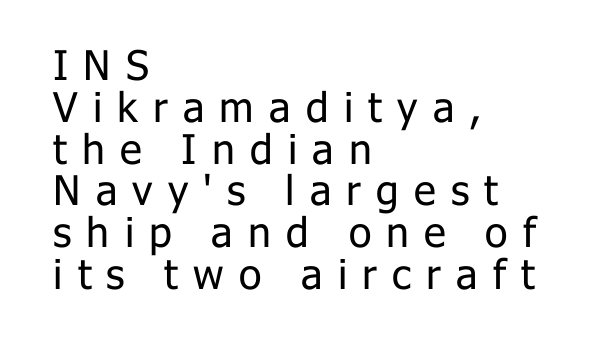
{"serif": "no", "italic": "no", "bold": "no", "weight": "regular", "width": "normal", "stroke_contrast": "low", "x_height": "medium", "monospaced": "no", "underline": "no", "align": "left", "line_spacing": "tight", "line_spacing_ratio": 1.02, "letter_spacing": "wide", "letter_spacing_em": 0.37, "glyph_px": 41}
